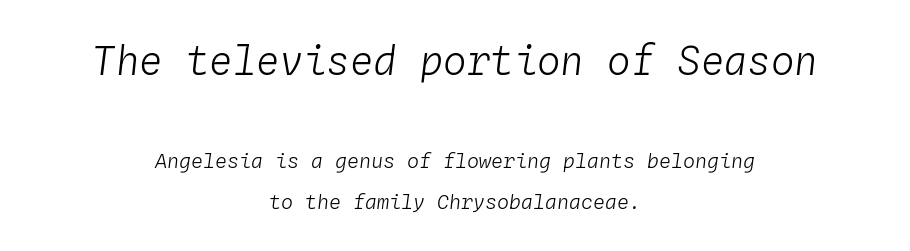
{"italic": "yes", "lean": "right", "slant_degrees": 4, "bold": "no", "weight": "light", "width": "normal", "stroke_contrast": "low", "x_height": "medium", "monospaced": "yes", "underline": "no", "align": "center", "line_spacing": "loose", "line_spacing_ratio": 2.04, "letter_spacing": "normal", "letter_spacing_em": 0.0, "larger_block": "first", "size_ratio": 1.95, "glyph_px": 39}
